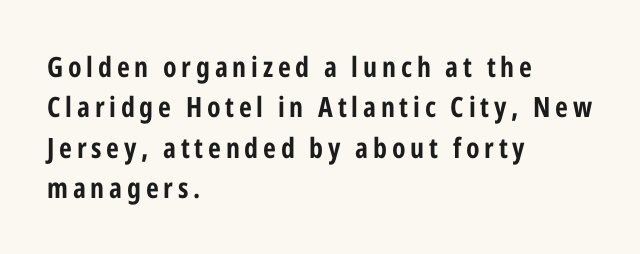
{"serif": "no", "italic": "no", "width": "condensed", "stroke_contrast": "low", "x_height": "medium", "monospaced": "no", "underline": "no", "align": "left", "line_spacing": "normal", "line_spacing_ratio": 1.44, "glyph_px": 28}
